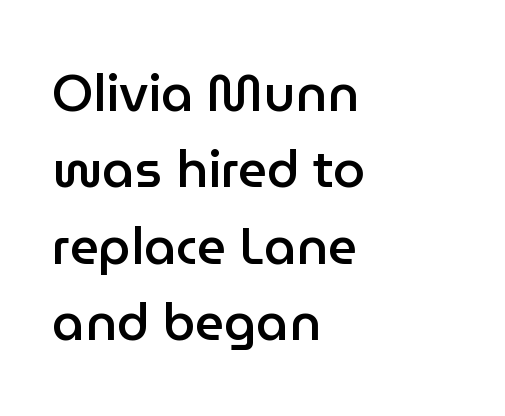
The image shows 51 px semibold sans-serif type, upright; set left-aligned, normal line spacing (1.5x), normal letter spacing, not underlined; low stroke contrast and a medium x-height.
